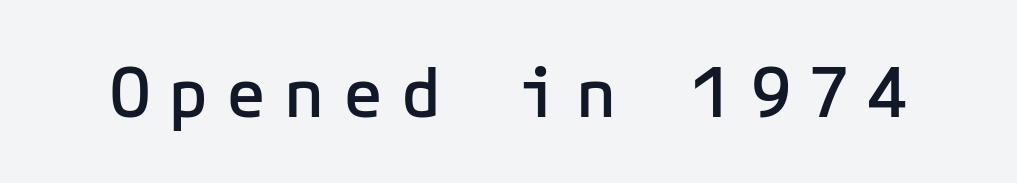
Q: Is the text bold? A: Semi-bold.
Q: Is the text italic (slanted)? A: No, it is upright.
Q: Is the typeface a serif or a sans-serif typeface? A: Sans-serif.
Q: Is the text underlined? A: No.
Q: Is the spacing between letters normal or unusually wide? A: Unusually wide.
Q: Width (condensed, normal, or wide)? A: Normal.
Q: Stroke contrast? A: Low.
Q: x-height? A: Medium.
